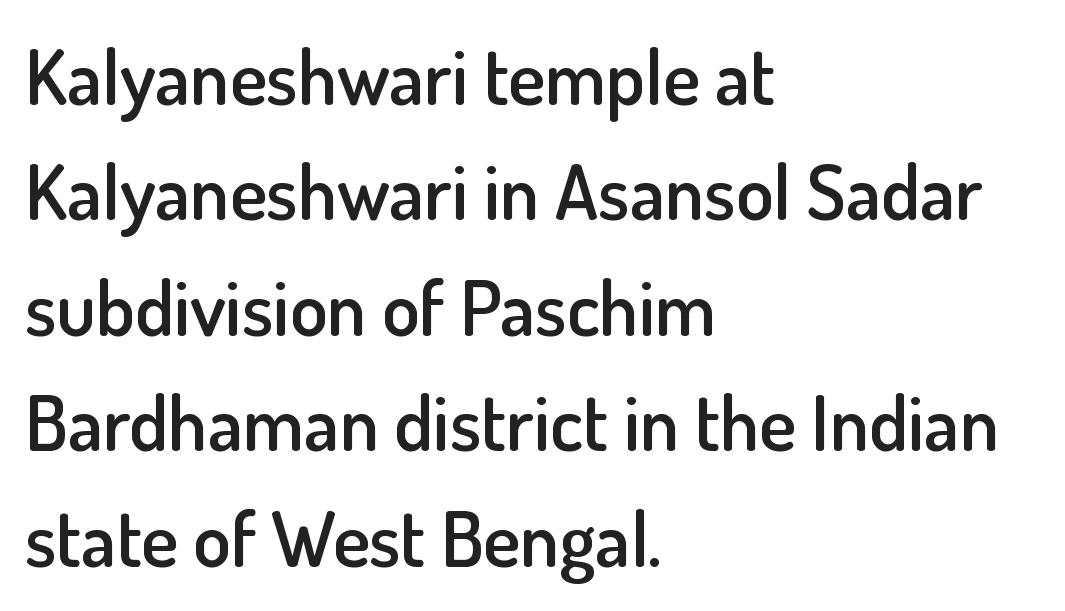
The image shows 77 px semibold sans-serif type, upright; set left-aligned, normal line spacing (1.5x), normal letter spacing, not underlined; low stroke contrast and a small x-height.
